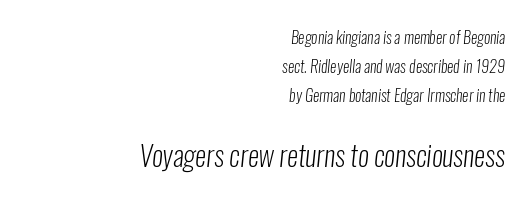
{"serif": "no", "bold": "no", "weight": "light", "width": "condensed", "stroke_contrast": "low", "x_height": "medium", "monospaced": "no", "underline": "no", "align": "right", "line_spacing_ratio": 1.82, "letter_spacing": "normal", "letter_spacing_em": 0.0, "larger_block": "second", "size_ratio": 1.75, "glyph_px": 28}
